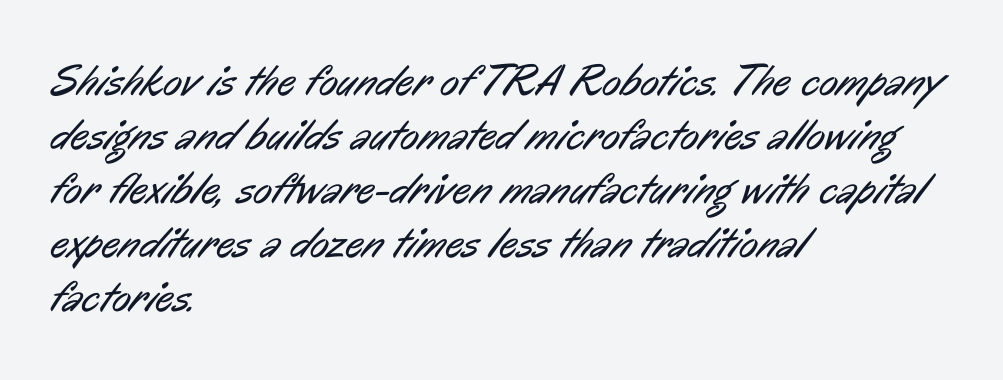
{"serif": "no", "bold": "no", "weight": "regular", "width": "condensed", "stroke_contrast": "low", "x_height": "medium", "monospaced": "no", "underline": "no", "align": "left", "line_spacing_ratio": 1.23, "letter_spacing": "normal", "letter_spacing_em": 0.0, "glyph_px": 44}
